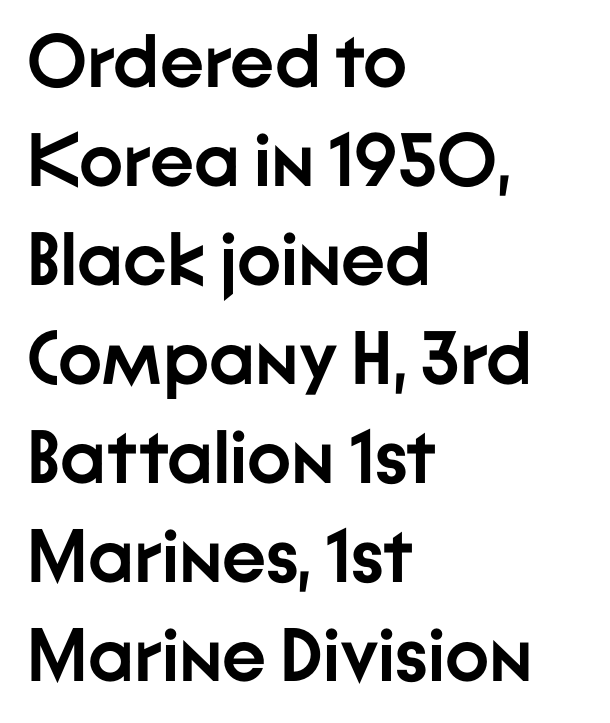
Q: Is the text bold? A: Yes.
Q: Is the text italic (slanted)? A: No, it is upright.
Q: Is the typeface a serif or a sans-serif typeface? A: Sans-serif.
Q: Is the text underlined? A: No.
Q: How is the paragraph aligned? A: Left-aligned.
Q: Is the spacing between letters normal or unusually wide? A: Normal.
Q: Is the spacing between lines tight, normal or loose? A: Normal.
Q: Width (condensed, normal, or wide)? A: Normal.
Q: Stroke contrast? A: Low.
Q: x-height? A: Medium.
Q: Monospaced? A: No.
